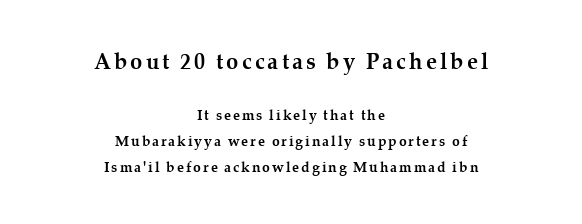
Q: Is the text bold? A: Yes.
Q: Is the text italic (slanted)? A: No, it is upright.
Q: Is the text underlined? A: No.
Q: How is the paragraph aligned? A: Centered.
Q: Which block of text is set in a larger size, the first (top) or the second (bottom)? A: The first (top) one.
